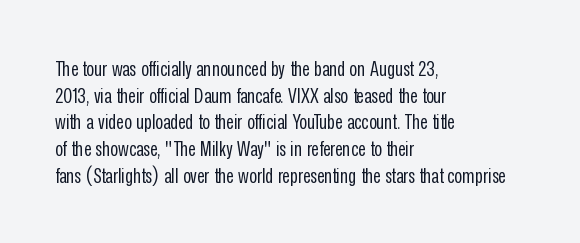
{"italic": "no", "bold": "no", "underline": "no", "align": "left", "line_spacing": "normal", "line_spacing_ratio": 1.27, "letter_spacing": "normal", "letter_spacing_em": 0.0, "glyph_px": 21}
